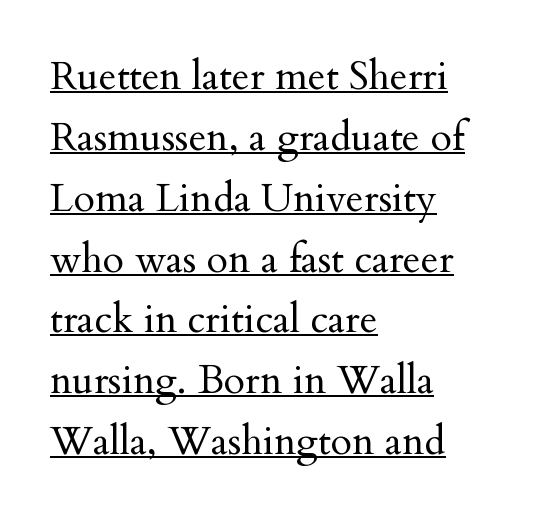
Q: Is the text bold? A: No.
Q: Is the text italic (slanted)? A: No, it is upright.
Q: Is the typeface a serif or a sans-serif typeface? A: Serif.
Q: Is the text underlined? A: Yes.
Q: How is the paragraph aligned? A: Left-aligned.
Q: Is the spacing between letters normal or unusually wide? A: Normal.
Q: Is the spacing between lines tight, normal or loose? A: Normal.
Q: Width (condensed, normal, or wide)? A: Normal.
Q: Stroke contrast? A: Medium.
Q: x-height? A: Small.
Q: Monospaced? A: No.
